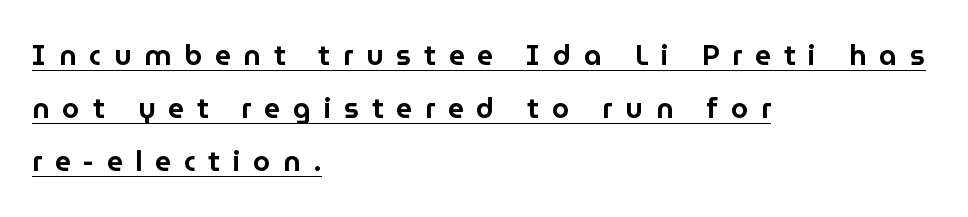
Q: Is the text italic (slanted)? A: No, it is upright.
Q: Is the typeface a serif or a sans-serif typeface? A: Sans-serif.
Q: Is the text underlined? A: Yes.
Q: How is the paragraph aligned? A: Left-aligned.
Q: Is the spacing between letters normal or unusually wide? A: Unusually wide.
Q: Is the spacing between lines tight, normal or loose? A: Loose.
Q: Width (condensed, normal, or wide)? A: Normal.
Q: Stroke contrast? A: Low.
Q: x-height? A: Medium.
Q: Monospaced? A: No.
